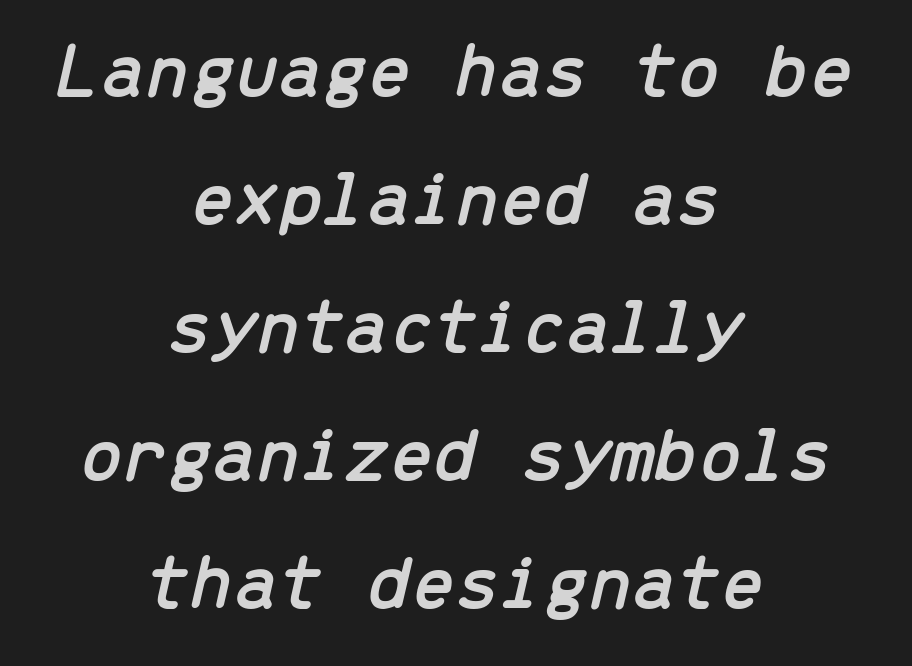
The image shows 79 px text type, italic (leaning right), monospaced; set centered, normal line spacing (1.62x), normal letter spacing, not underlined; low stroke contrast and a medium x-height.
